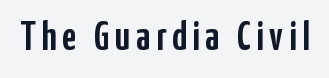
Q: Is the text italic (slanted)? A: No, it is upright.
Q: Is the typeface a serif or a sans-serif typeface? A: Sans-serif.
Q: Is the text underlined? A: No.
Q: Width (condensed, normal, or wide)? A: Condensed.
Q: Stroke contrast? A: Low.
Q: x-height? A: Medium.
Q: Monospaced? A: No.
